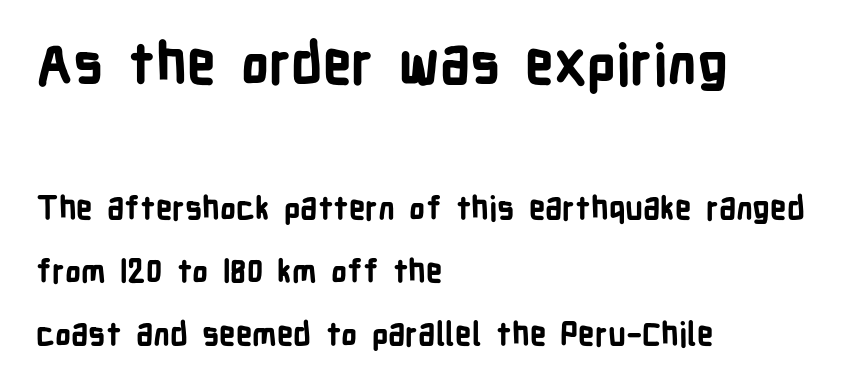
The letters in the upper block stand taller than those in the block below. Type style note: lacks serifs. Underline: absent. The passage is arranged the way most books set body copy — flush left.
